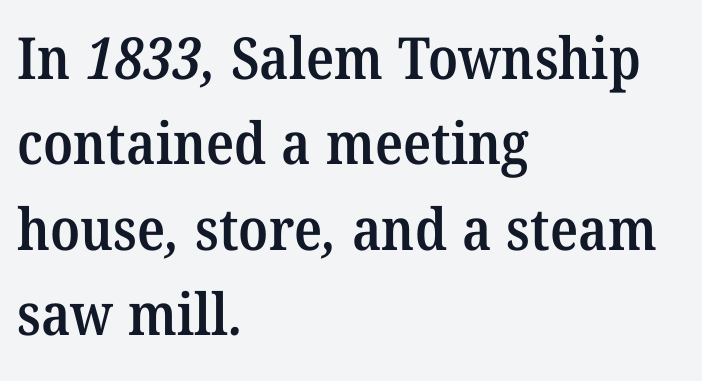
No extra tracking has been applied to these lines. The face used here is a semibold: visibly heavier than regular, lighter than bold. You could not count columns in this text — the font is proportionally spaced. Vertically, the passage feels balanced, rows spaced as you'd expect.
